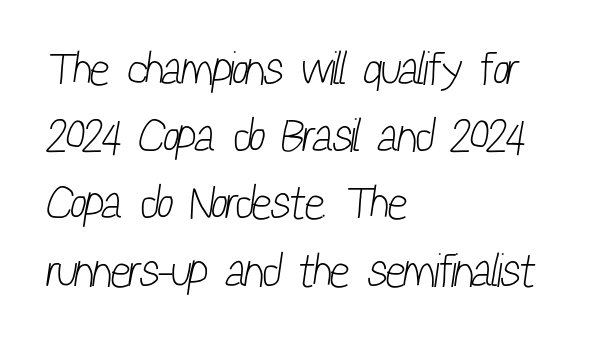
The compositor pushed each line to the left boundary. Only glyphs here, with clear space below each row. The letters look calm and open, with moderate or lighter stems. Glyph-to-glyph distance matches everyday printed text.
